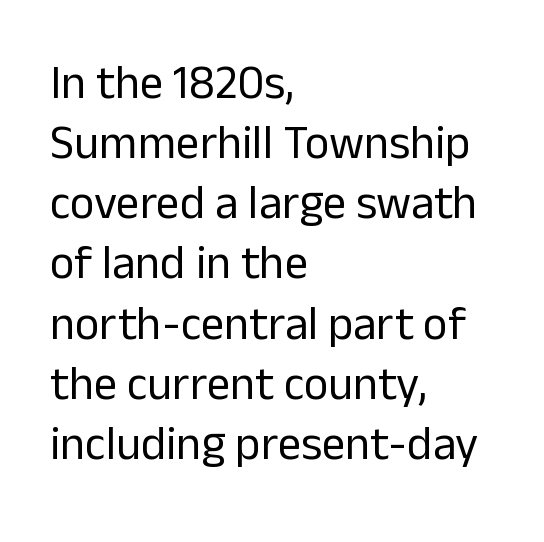
The image shows 47 px regular-weight sans-serif type, upright; set left-aligned, normal line spacing (1.28x), normal letter spacing, not underlined; low stroke contrast and a medium x-height.
